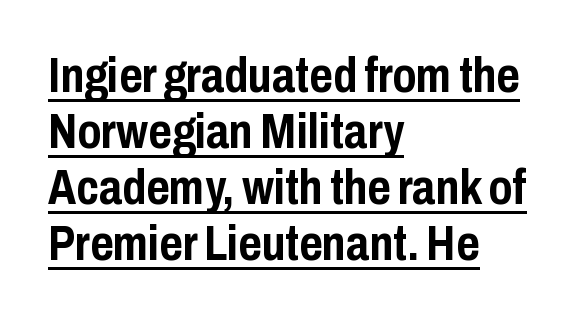
{"serif": "no", "italic": "no", "bold": "yes", "weight": "semibold", "width": "condensed", "stroke_contrast": "low", "x_height": "medium", "monospaced": "no", "underline": "yes", "align": "left", "line_spacing": "tight", "line_spacing_ratio": 1.12, "letter_spacing": "normal", "letter_spacing_em": 0.0, "glyph_px": 50}
